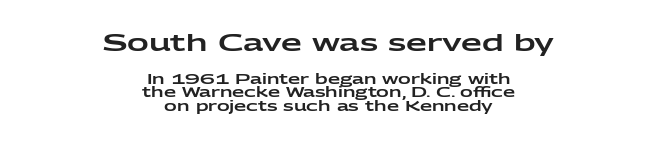
The letters stand upright; this is a roman face. The tracking reads as untouched default to a designer's eye. Top chunk: large. Bottom chunk: small. This rendering uses center alignment, leaving both contours irregular but symmetric. Unmarked baselines from the first word to the last.
